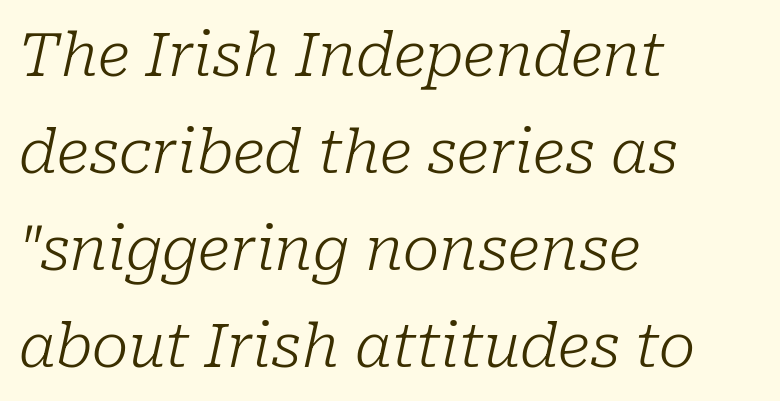
Q: Is the text bold? A: No.
Q: Is the text italic (slanted)? A: Yes, it leans right by about 10 degrees.
Q: Is the typeface a serif or a sans-serif typeface? A: Serif.
Q: Is the text underlined? A: No.
Q: How is the paragraph aligned? A: Left-aligned.
Q: Is the spacing between letters normal or unusually wide? A: Normal.
Q: Is the spacing between lines tight, normal or loose? A: Normal.
Q: Width (condensed, normal, or wide)? A: Normal.
Q: Stroke contrast? A: Low.
Q: x-height? A: Medium.
Q: Monospaced? A: No.
